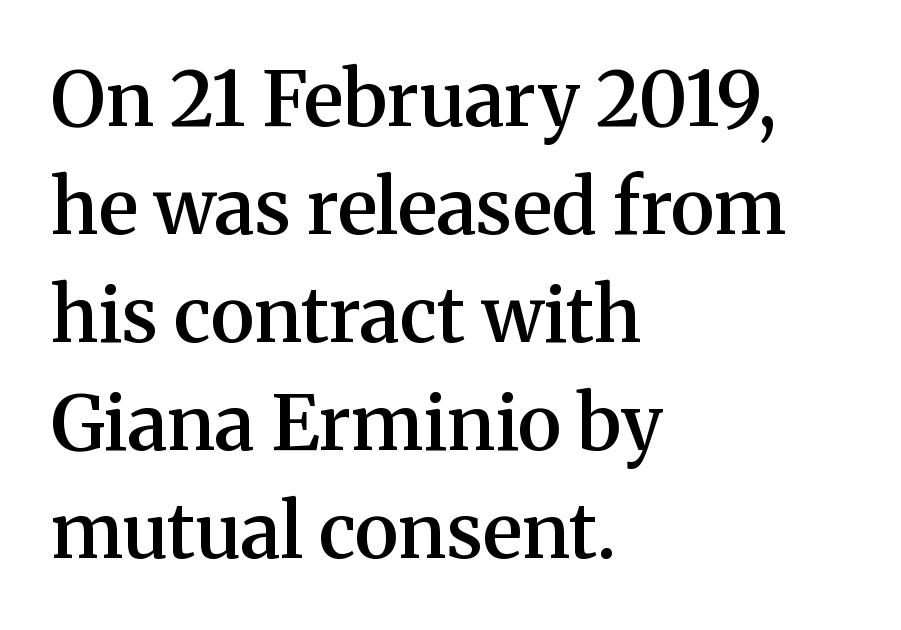
These lines are set flush left with a ragged right edge. These lines are rendered in a variable-pitch font. The letters stand upright; this is a roman face. The face used here is seriffed, in the tradition of book romans.
